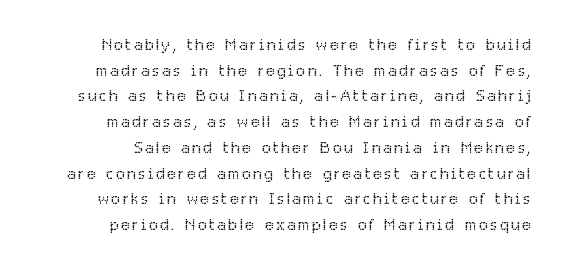
Rule under the text: the space is simply empty. Is the stroke heavy? The answer is a plain regular-or-lighter. The letters stand upright; this is a roman face.
